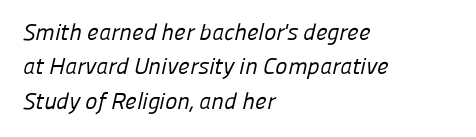
Q: Is the text bold? A: No.
Q: Is the text underlined? A: No.
Q: How is the paragraph aligned? A: Left-aligned.
Q: Is the spacing between letters normal or unusually wide? A: Normal.
Q: Is the spacing between lines tight, normal or loose? A: Normal.
